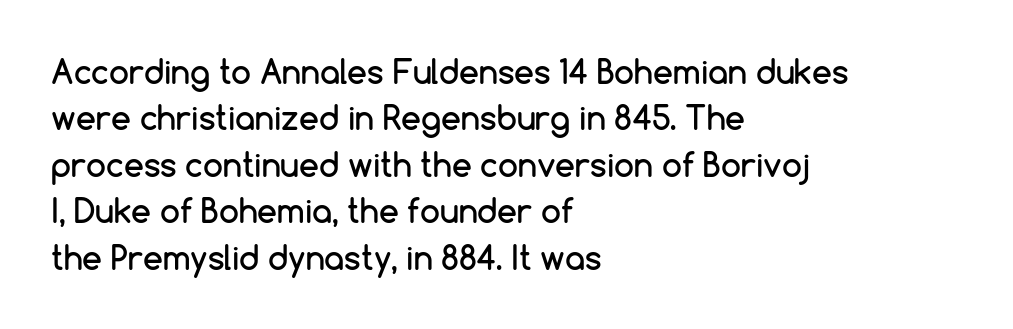
{"serif": "no", "italic": "no", "width": "normal", "stroke_contrast": "low", "x_height": "medium", "monospaced": "no", "underline": "no", "align": "left", "line_spacing": "normal", "line_spacing_ratio": 1.45, "letter_spacing": "normal", "letter_spacing_em": 0.0, "glyph_px": 32}
